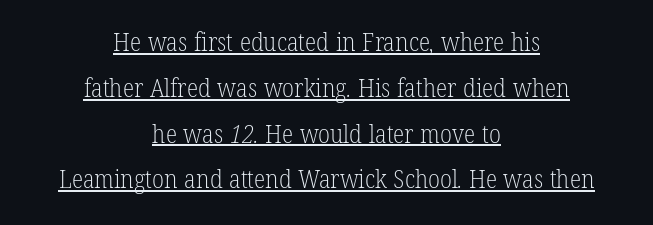
{"bold": "no", "underline": "yes", "align": "center", "line_spacing_ratio": 1.76, "letter_spacing": "normal", "letter_spacing_em": 0.0, "glyph_px": 26}
